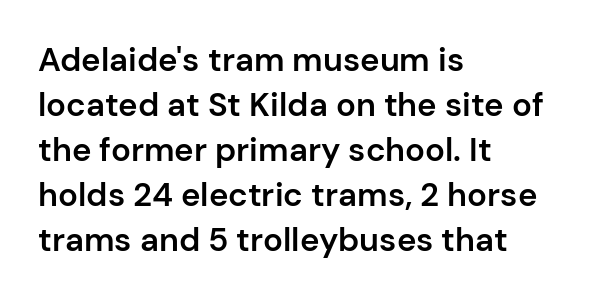
Q: Is the text bold? A: Semi-bold.
Q: Is the text italic (slanted)? A: No, it is upright.
Q: Is the typeface a serif or a sans-serif typeface? A: Sans-serif.
Q: Is the text underlined? A: No.
Q: How is the paragraph aligned? A: Left-aligned.
Q: Is the spacing between letters normal or unusually wide? A: Normal.
Q: Is the spacing between lines tight, normal or loose? A: Normal.
Q: Width (condensed, normal, or wide)? A: Normal.
Q: Stroke contrast? A: Low.
Q: x-height? A: Medium.
Q: Monospaced? A: No.
